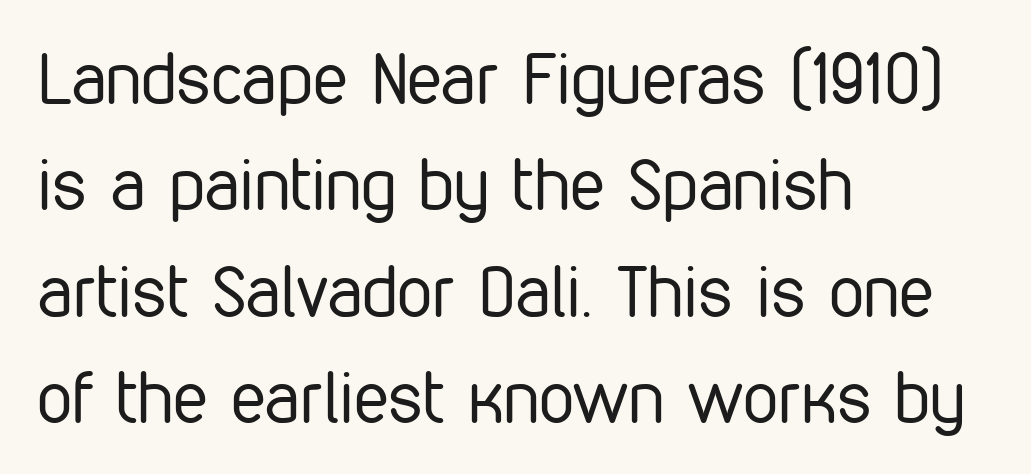
Q: Is the text bold? A: No.
Q: Is the text italic (slanted)? A: No, it is upright.
Q: Is the typeface a serif or a sans-serif typeface? A: Sans-serif.
Q: Is the text underlined? A: No.
Q: How is the paragraph aligned? A: Left-aligned.
Q: Is the spacing between letters normal or unusually wide? A: Normal.
Q: Is the spacing between lines tight, normal or loose? A: Normal.
Q: Width (condensed, normal, or wide)? A: Condensed.
Q: Stroke contrast? A: Low.
Q: x-height? A: Medium.
Q: Monospaced? A: No.
